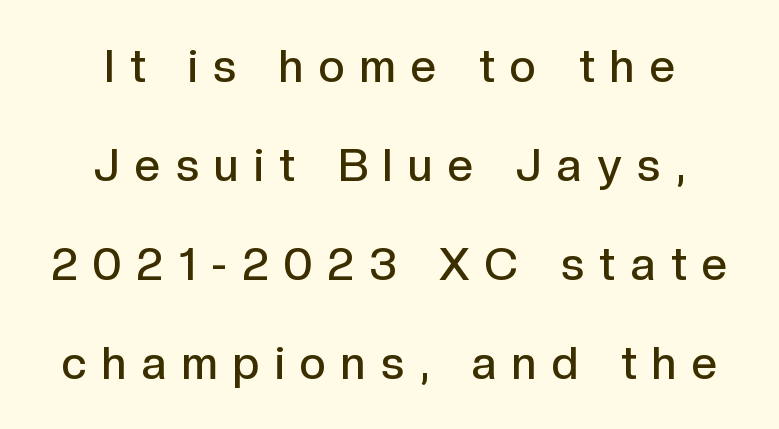
Q: Is the text bold? A: Semi-bold.
Q: Is the text italic (slanted)? A: No, it is upright.
Q: Is the typeface a serif or a sans-serif typeface? A: Sans-serif.
Q: Is the text underlined? A: No.
Q: How is the paragraph aligned? A: Centered.
Q: Is the spacing between letters normal or unusually wide? A: Unusually wide.
Q: Is the spacing between lines tight, normal or loose? A: Loose.
Q: Width (condensed, normal, or wide)? A: Normal.
Q: x-height? A: Medium.
Q: Monospaced? A: No.
